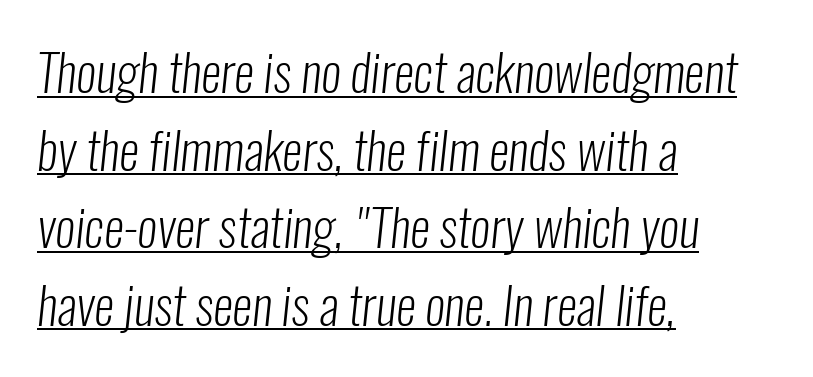
{"serif": "no", "bold": "no", "weight": "light", "width": "condensed", "stroke_contrast": "low", "x_height": "medium", "monospaced": "no", "underline": "yes", "align": "left", "line_spacing": "normal", "line_spacing_ratio": 1.52, "letter_spacing": "normal", "letter_spacing_em": 0.0, "glyph_px": 51}
